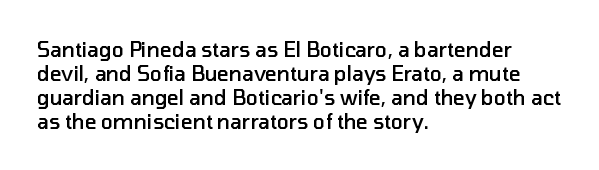
{"italic": "no", "bold": "semi", "underline": "no", "align": "left", "line_spacing_ratio": 1.2, "letter_spacing": "normal", "letter_spacing_em": 0.0, "glyph_px": 20}
